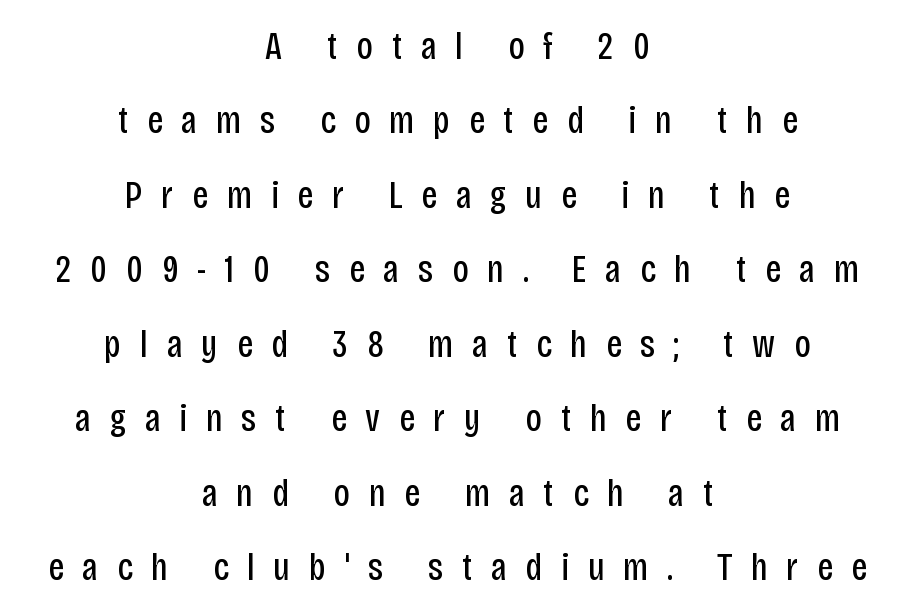
The image shows 39 px regular-weight, condensed sans-serif type, upright; set centered, loose line spacing (1.91x), unusually wide letter spacing (+0.48 em), not underlined; low stroke contrast and a large x-height.
